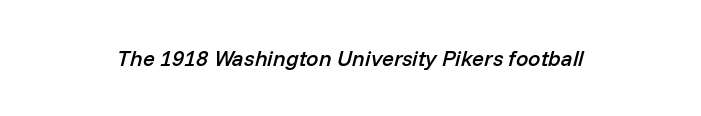
These lines keep a tight, regular rhythm from letter to letter. Clear beneath every line of the passage. The passage shown is semibold, sitting just below true bold. Designer's note — italics engaged.
